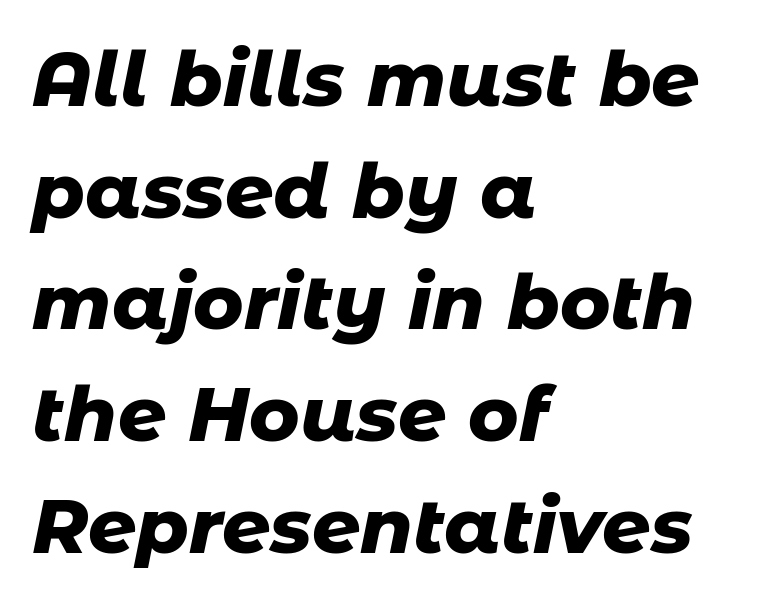
The image shows 76 px heavy type, italic (leaning right); set left-aligned, normal line spacing (1.47x), normal letter spacing, not underlined; low stroke contrast and a medium x-height.
